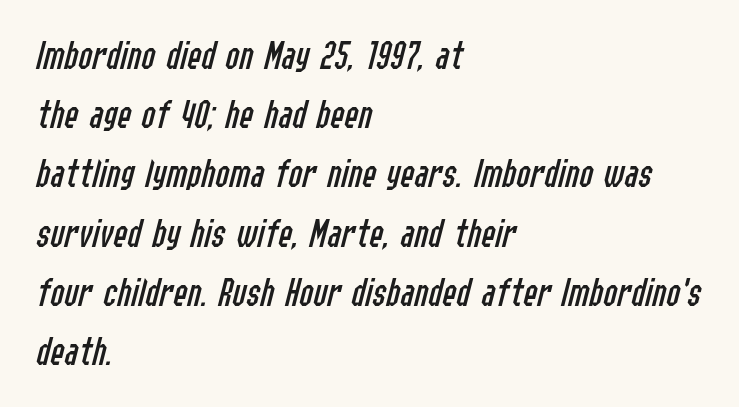
{"italic": "yes", "lean": "right", "slant_degrees": 14, "bold": "no", "weight": "regular", "width": "condensed", "stroke_contrast": "low", "x_height": "medium", "monospaced": "no", "underline": "no", "align": "left", "line_spacing": "normal", "line_spacing_ratio": 1.41, "letter_spacing": "normal", "letter_spacing_em": 0.0, "glyph_px": 42}
